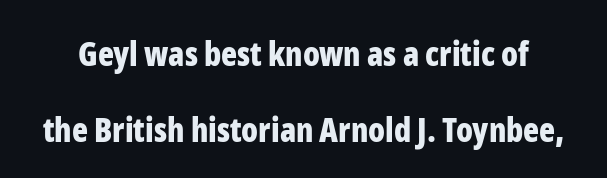
The image shows 33 px bold, condensed sans-serif type, upright; set loose line spacing (2.3x), normal letter spacing, not underlined; low stroke contrast and a medium x-height.
